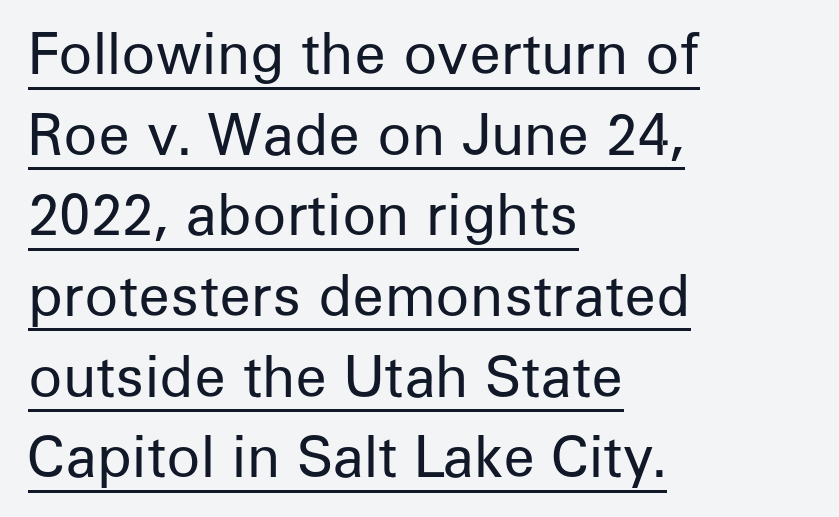
The image shows 56 px regular-weight sans-serif type, upright; set left-aligned, normal line spacing (1.44x), normal letter spacing, underlined; low stroke contrast and a medium x-height.
